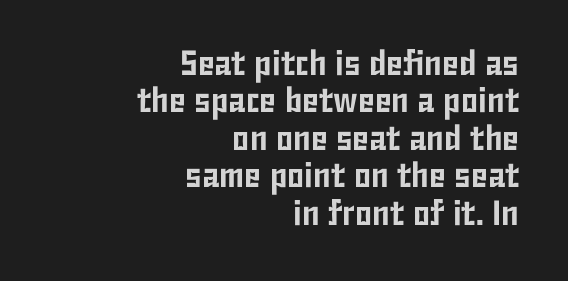
The image shows 35 px condensed sans-serif type, upright; set right-aligned, tight line spacing (1.07x), normal letter spacing, not underlined; low stroke contrast and a medium x-height.
